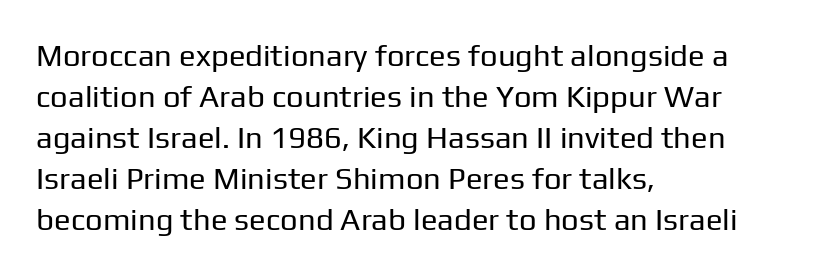
The image shows 31 px regular-weight sans-serif type, upright; set left-aligned, normal line spacing (1.32x), normal letter spacing, not underlined; low stroke contrast and a medium x-height.
